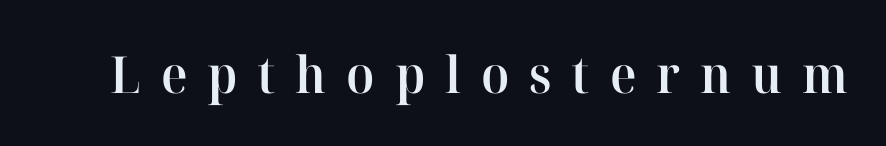
The image shows 51 px semibold serif type, upright; set unusually wide letter spacing (+0.39 em), not underlined; high stroke contrast and a medium x-height.
